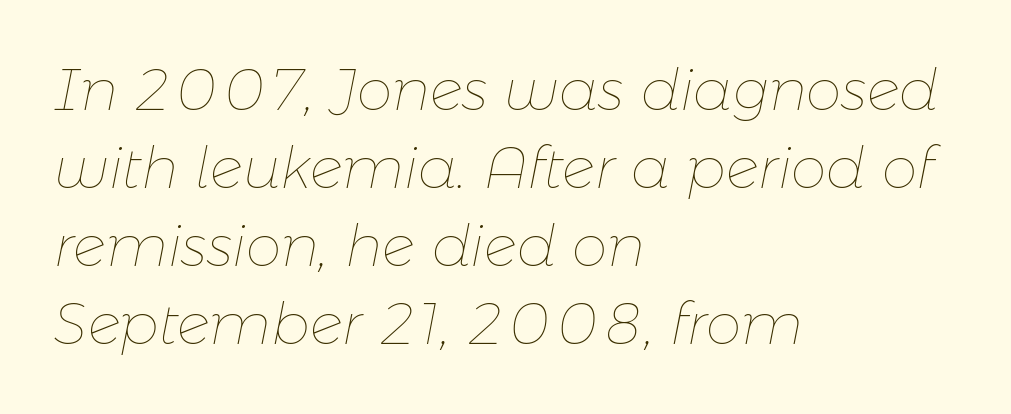
The glyphs look as if they've been sheared to an angle. Has an underline been added? It has not. Reading down the column, the eye jumps a familiar distance to each next line. The letters advance in unequal steps, a hallmark of proportional type. The setting favours the left margin, as ordinary paragraphs usually do.
